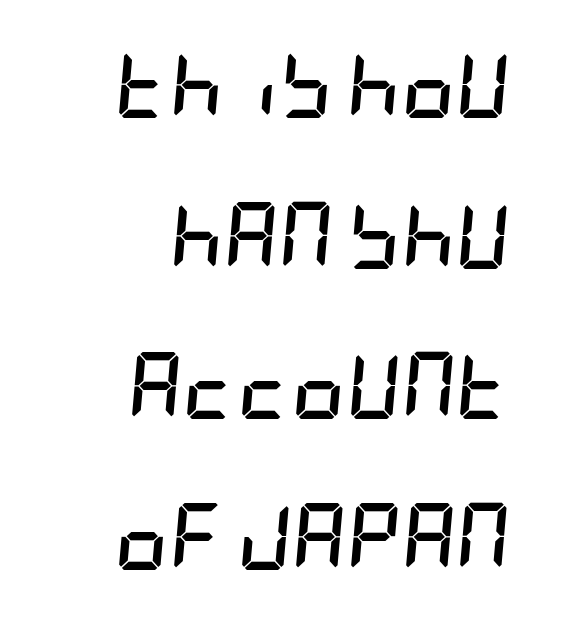
The image shows 67 px semibold, condensed type, italic (leaning right); set right-aligned, loose line spacing (2.25x), normal letter spacing, not underlined; low stroke contrast and a large x-height.
